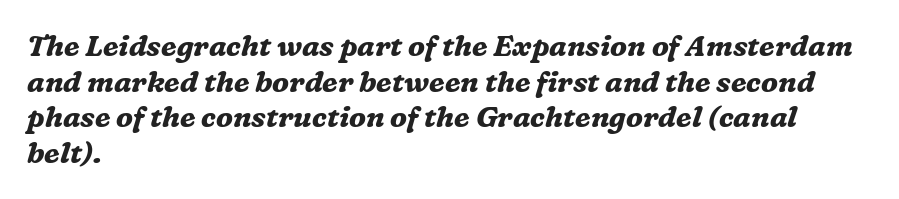
{"serif": "yes", "italic": "yes", "lean": "right", "slant_degrees": 16, "bold": "yes", "weight": "bold", "width": "normal", "stroke_contrast": "medium", "x_height": "medium", "monospaced": "no", "underline": "no", "align": "left", "line_spacing_ratio": 1.23, "letter_spacing": "normal", "letter_spacing_em": 0.0, "glyph_px": 29}
